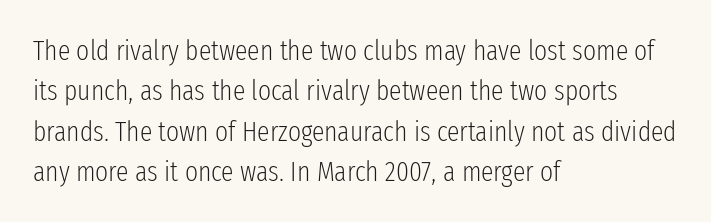
Ascenders rise straight up at ninety degrees. Horizontally, the lines are justified to the leading edge only. The passage shown is typed in a proportional face where columns would drift. Rows of type keep a routine distance in the vertical direction.
